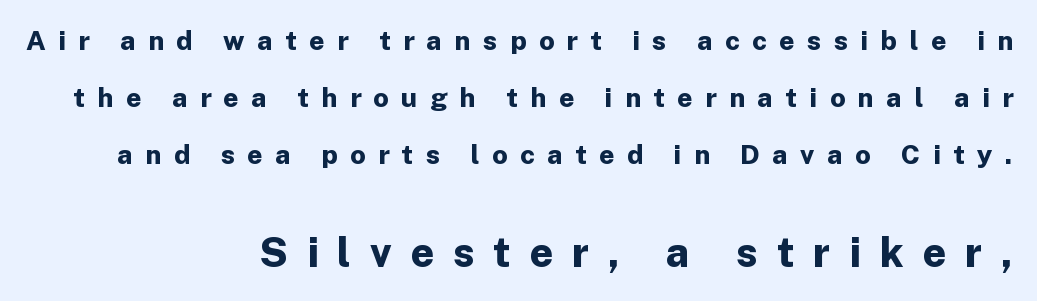
Observe the wide spacing: letters keep a clear distance from each other. The second block has been scaled up relative to the first. Which margin do the lines hug? The right one — the left edge is uneven. Clear beneath every line of the passage. The designer dialed line spacing up above the default. The letters advance in unequal steps, a hallmark of proportional type.
